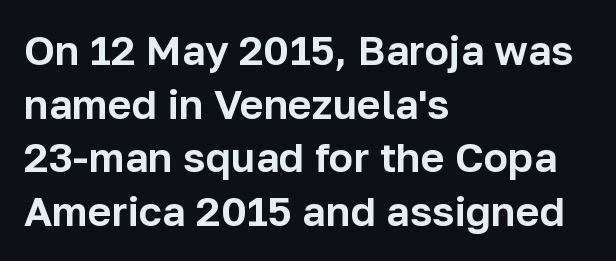
The letters advance in unequal steps, a hallmark of proportional type. The lines in this sample share a left origin and differ only in where they stop. Vertical strokes here are truly vertical. The lines sit at an ordinary, default distance from one another.
